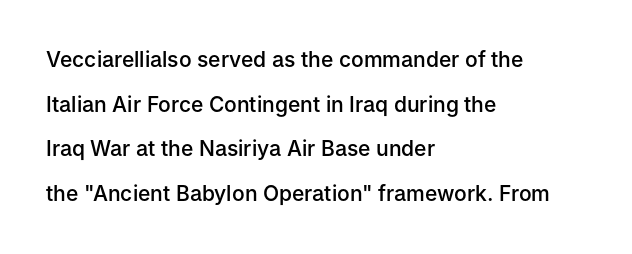
The typography opts for an upright posture over an oblique one. Compared with typical body copy, the letter spacing here is the same. Vertically, the passage feels expansive, rows floating well apart. Does the weight exceed regular? Yes, but only to semibold. A clean baseline with only descenders dipping below it.
